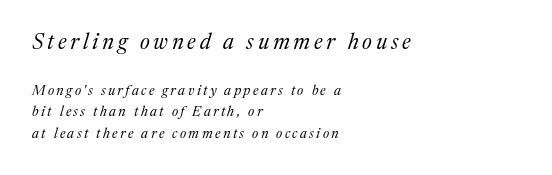
{"italic": "yes", "lean": "right", "slant_degrees": 17, "bold": "no", "underline": "no", "align": "left", "line_spacing": "normal", "line_spacing_ratio": 1.55, "larger_block": "first", "size_ratio": 1.57, "glyph_px": 22}
